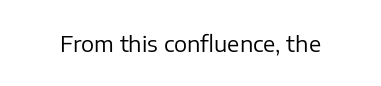
The image shows 22 px text type, upright; set normal letter spacing, not underlined.
